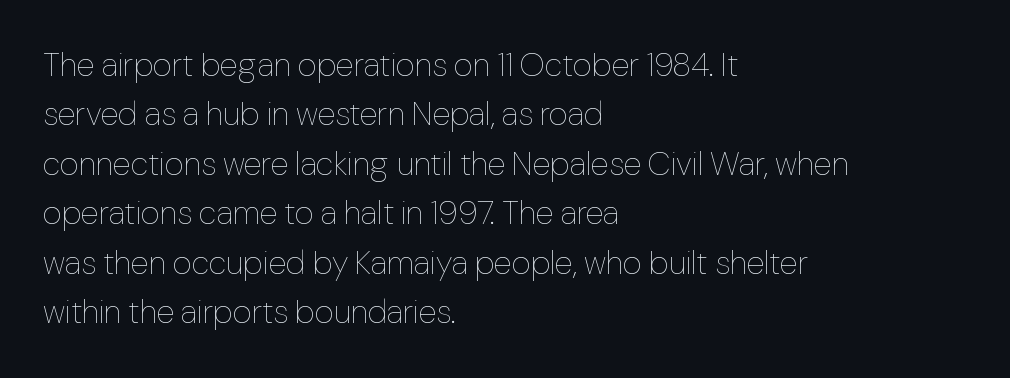
Honestly, the letter spacing is just normal — you wouldn't notice it. If you drew a line through each stem, it would be perfectly vertical. Visually the block forms a straight wall on the left and a jagged coastline on the right. This is not heavy type; no bold has been used. Any mark beneath the type? The region is blank.
